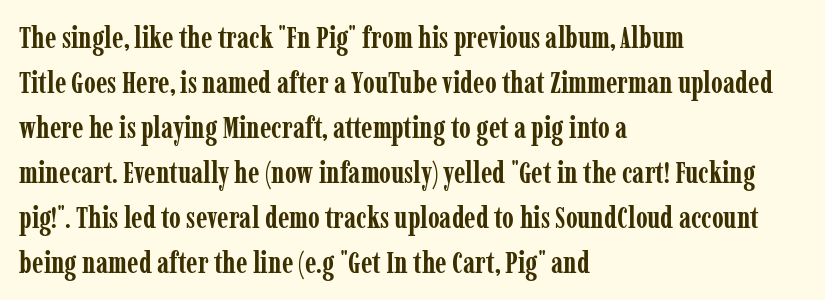
This block has exactly the height ordinary leading produces. Nobody touched the tracking dial on this one. Rule under the text: the space is simply empty. The ragged edge is on the right, which tells us the setting is flush left. The font's upright variant was chosen for this text.
